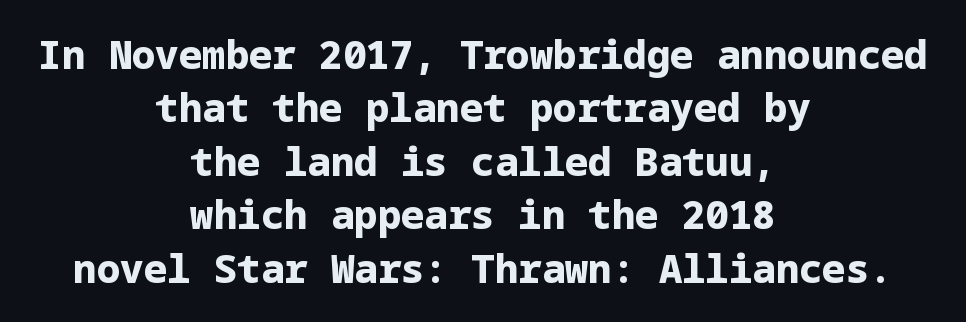
Q: Is the text bold? A: Yes.
Q: Is the text italic (slanted)? A: No, it is upright.
Q: Is the typeface a serif or a sans-serif typeface? A: Sans-serif.
Q: Is the text underlined? A: No.
Q: How is the paragraph aligned? A: Centered.
Q: Is the spacing between letters normal or unusually wide? A: Normal.
Q: Is the spacing between lines tight, normal or loose? A: Normal.
Q: Width (condensed, normal, or wide)? A: Normal.
Q: Stroke contrast? A: Low.
Q: x-height? A: Medium.
